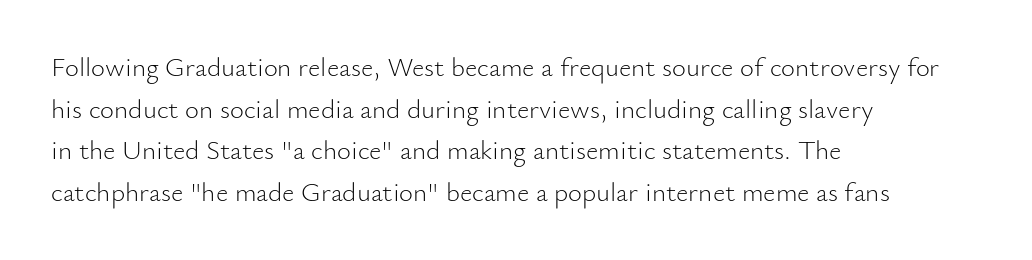
This sample uses an upright cut, with every glyph sitting square on the baseline. Lines of text with bare space underneath. The setting favours the left margin, as ordinary paragraphs usually do. Leading: standard. The typesetting does not lean heavy: it is not bold. You could call the tracking neutral — neither tight nor loose.
